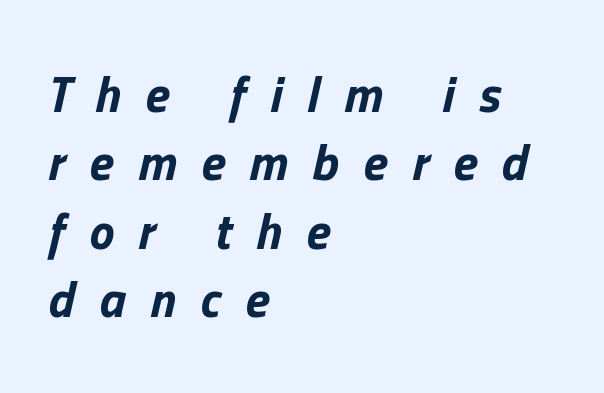
Q: Is the text bold? A: Yes.
Q: Is the text italic (slanted)? A: Yes, it leans right by about 13 degrees.
Q: Is the text underlined? A: No.
Q: How is the paragraph aligned? A: Left-aligned.
Q: Is the spacing between letters normal or unusually wide? A: Unusually wide.
Q: Is the spacing between lines tight, normal or loose? A: Normal.
Q: Width (condensed, normal, or wide)? A: Normal.
Q: Stroke contrast? A: Low.
Q: x-height? A: Medium.
Q: Monospaced? A: No.
